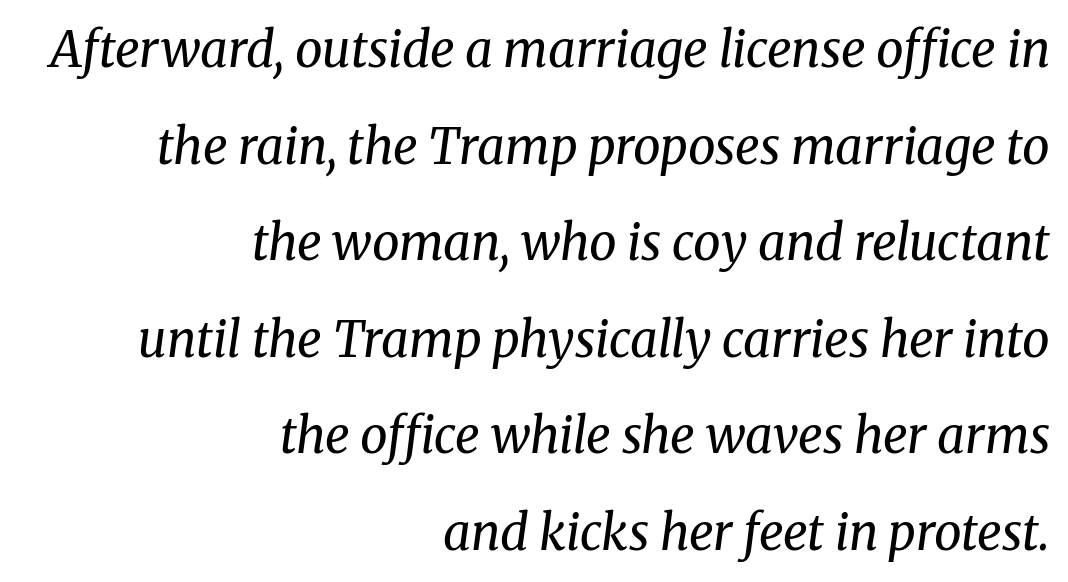
{"serif": "yes", "italic": "yes", "lean": "right", "slant_degrees": 8, "bold": "no", "weight": "regular", "width": "normal", "stroke_contrast": "medium", "x_height": "medium", "monospaced": "no", "underline": "no", "align": "right", "line_spacing": "loose", "line_spacing_ratio": 1.97, "letter_spacing": "normal", "letter_spacing_em": 0.0, "glyph_px": 49}
